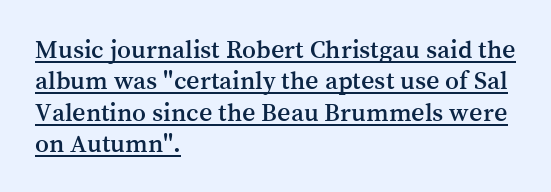
{"italic": "no", "underline": "yes", "align": "left", "line_spacing_ratio": 1.21, "letter_spacing": "normal", "letter_spacing_em": 0.0, "glyph_px": 26}
